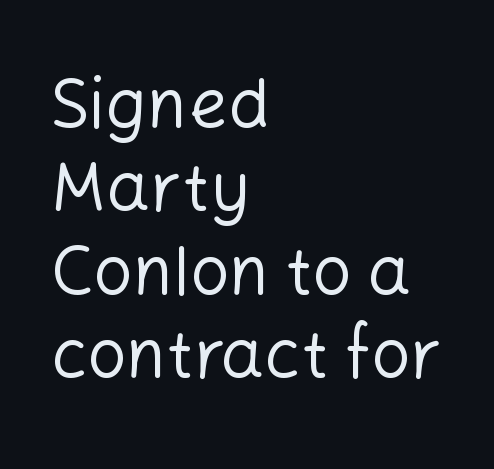
The gaps between neighbouring characters are ordinary and unremarkable. Descenders hang freely into open space. Upright lettering throughout. Serif or sans? Sans — the stroke terminals are bare. Counters stay open thanks to moderate or lighter strokes.
